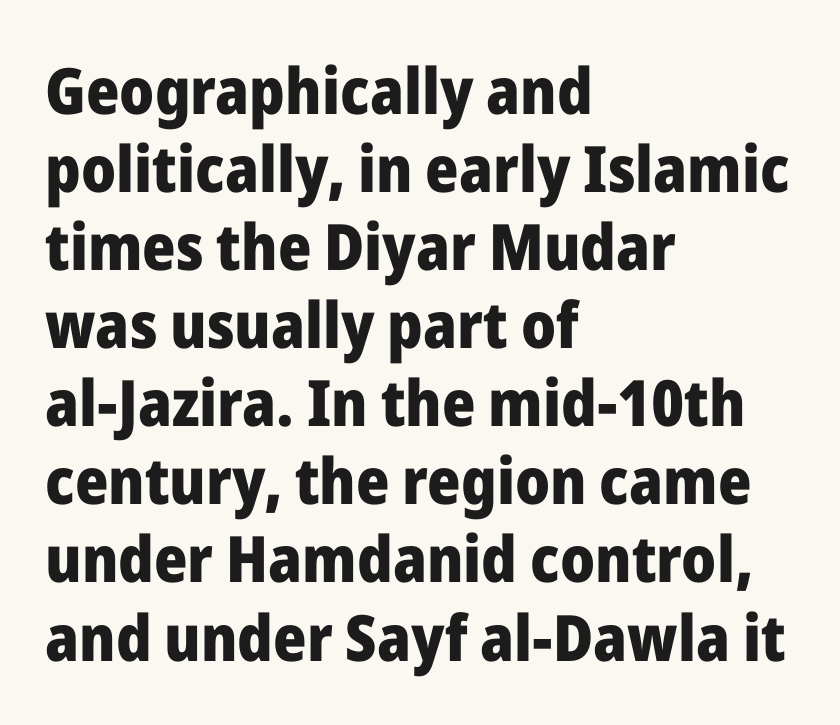
The image shows 64 px heavy sans-serif type, upright; set left-aligned, line spacing 1.22x, normal letter spacing, not underlined; low stroke contrast and a medium x-height.
